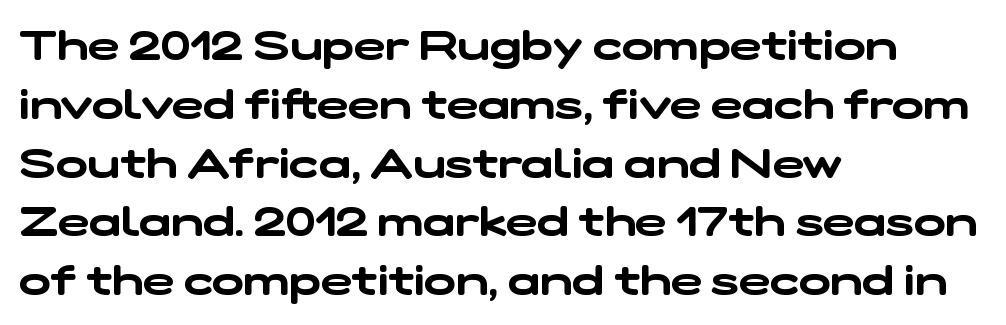
The image shows 42 px wide sans-serif type; set left-aligned, normal line spacing (1.4x), normal letter spacing, not underlined; low stroke contrast and a medium x-height.
